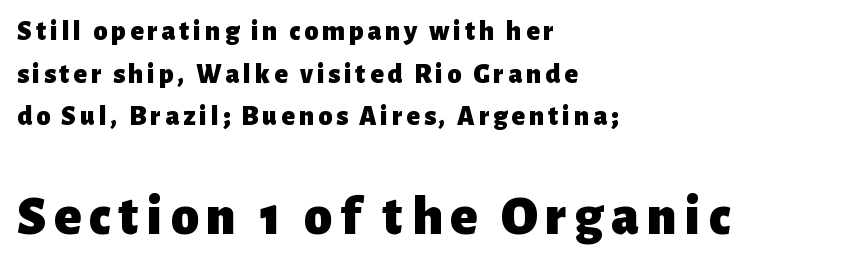
Q: Is the text bold? A: Yes.
Q: Is the text italic (slanted)? A: No, it is upright.
Q: Is the typeface a serif or a sans-serif typeface? A: Sans-serif.
Q: Is the text underlined? A: No.
Q: How is the paragraph aligned? A: Left-aligned.
Q: Is the spacing between lines tight, normal or loose? A: Normal.
Q: Which block of text is set in a larger size, the first (top) or the second (bottom)? A: The second (bottom) one.
Q: Width (condensed, normal, or wide)? A: Normal.
Q: Stroke contrast? A: Low.
Q: x-height? A: Medium.
Q: Monospaced? A: No.
